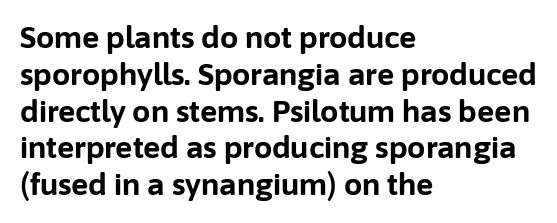
Honestly, there is no underline to notice here at all. Every character sits straight up, as roman type does. Spacing verdict: proportional, widths tailored to each character. Between one letter and the next there's only the usual sliver of space. Strokes here are thick enough to call this a true bold. Each letter's strokes conclude bluntly, with no projecting serifs.
